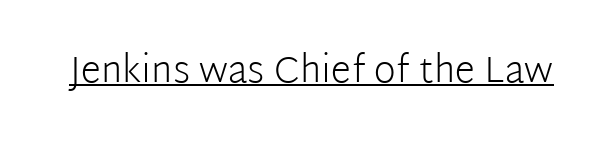
The image shows 37 px light sans-serif type, upright; set normal letter spacing, underlined; low stroke contrast and a medium x-height.
